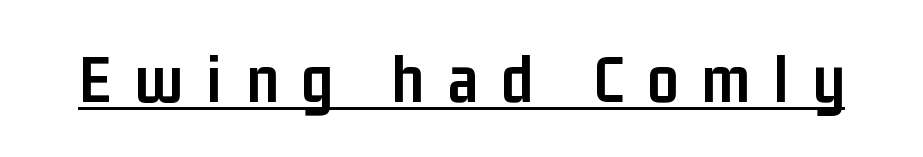
A typographer would call this underscored text. The letters carry no serifs — their stems end cleanly without finishing strokes. The passage shown is typed in a proportional face where columns would drift. In terms of letterspacing, this is a distinctly airy, spread setting.
